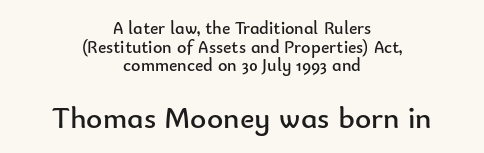
{"serif": "no", "italic": "no", "bold": "no", "weight": "regular", "width": "normal", "stroke_contrast": "low", "x_height": "small", "monospaced": "no", "underline": "no", "align": "center", "line_spacing": "tight", "line_spacing_ratio": 1.04, "letter_spacing": "normal", "letter_spacing_em": 0.0, "larger_block": "second", "size_ratio": 1.72, "glyph_px": 31}
